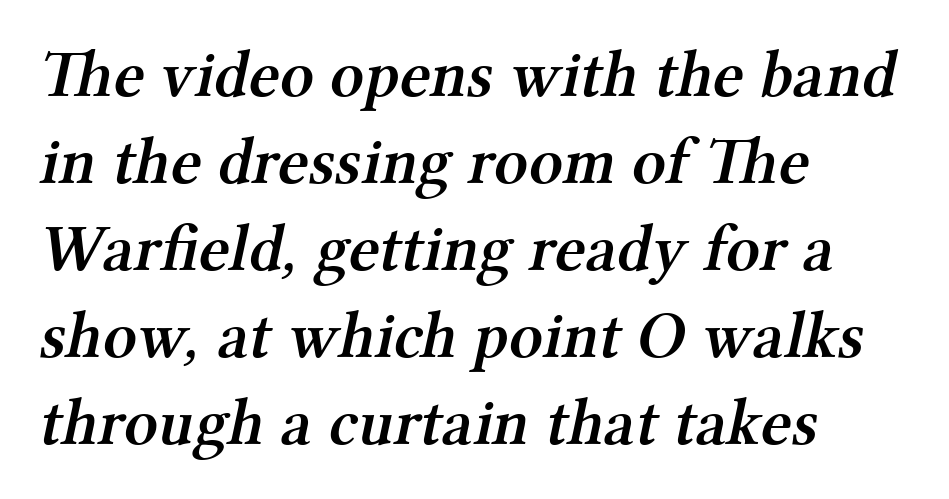
Q: Is the text bold? A: Semi-bold.
Q: Is the typeface a serif or a sans-serif typeface? A: Serif.
Q: Is the text underlined? A: No.
Q: How is the paragraph aligned? A: Left-aligned.
Q: Is the spacing between letters normal or unusually wide? A: Normal.
Q: Is the spacing between lines tight, normal or loose? A: Normal.
Q: Width (condensed, normal, or wide)? A: Normal.
Q: Stroke contrast? A: Medium.
Q: x-height? A: Medium.
Q: Monospaced? A: No.
